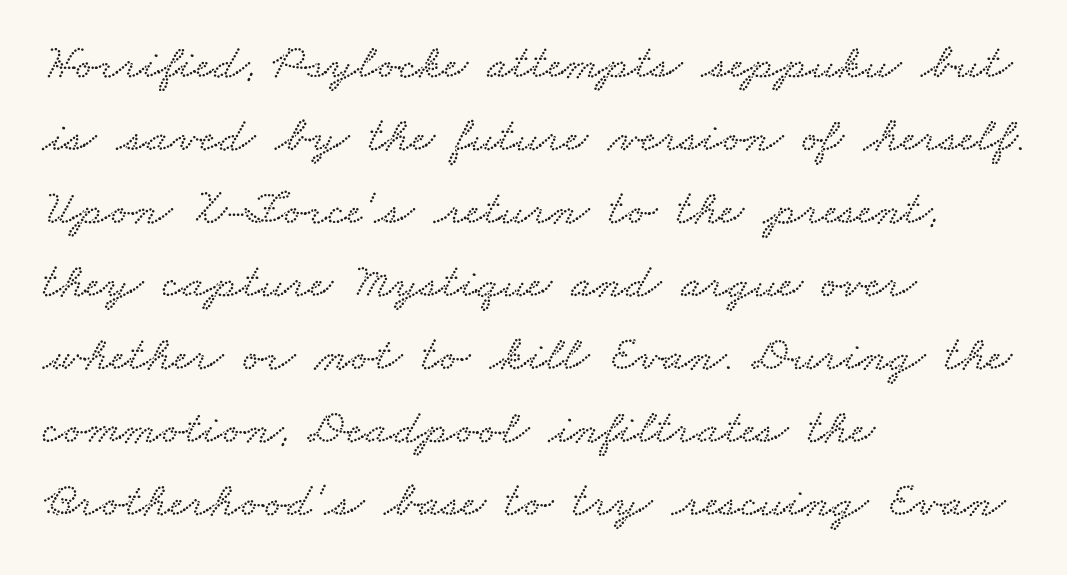
These lines are rendered in a variable-pitch font. Glance below the letters and you will spot only blank space. This block has exactly the height ordinary leading produces. Is the letter spacing exaggerated? No — it looks like the ordinary default. Typeset ragged right — the left edge is the straight one.
